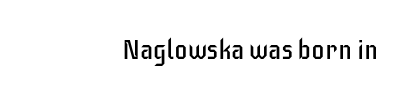
Q: Is the text bold? A: No.
Q: Is the text italic (slanted)? A: No, it is upright.
Q: Is the text underlined? A: No.
Q: How is the paragraph aligned? A: Right-aligned.
Q: Is the spacing between letters normal or unusually wide? A: Normal.
